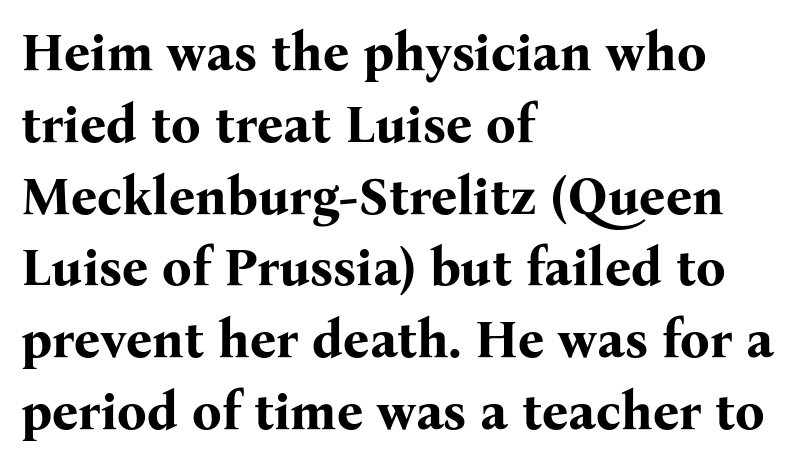
Q: Is the text bold? A: Yes.
Q: Is the text italic (slanted)? A: No, it is upright.
Q: Is the typeface a serif or a sans-serif typeface? A: Serif.
Q: Is the text underlined? A: No.
Q: How is the paragraph aligned? A: Left-aligned.
Q: Is the spacing between letters normal or unusually wide? A: Normal.
Q: Is the spacing between lines tight, normal or loose? A: Normal.
Q: Width (condensed, normal, or wide)? A: Normal.
Q: Stroke contrast? A: Medium.
Q: x-height? A: Medium.
Q: Monospaced? A: No.
